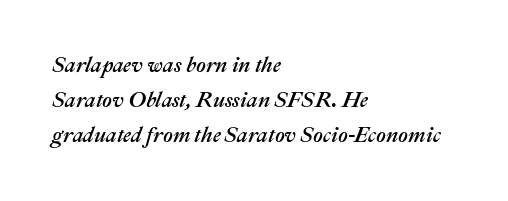
{"italic": "yes", "lean": "right", "slant_degrees": 22, "underline": "no", "align": "left", "line_spacing": "normal", "line_spacing_ratio": 1.66, "letter_spacing": "normal", "letter_spacing_em": 0.0, "glyph_px": 21}
